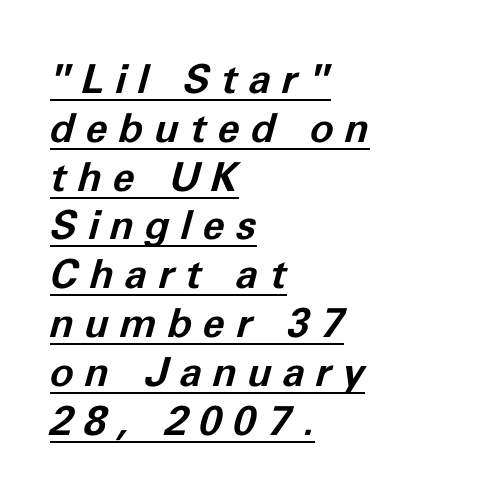
{"italic": "yes", "lean": "right", "slant_degrees": 11, "bold": "yes", "weight": "bold", "width": "normal", "stroke_contrast": "low", "x_height": "medium", "monospaced": "no", "underline": "yes", "align": "left", "line_spacing_ratio": 1.22, "letter_spacing": "wide", "letter_spacing_em": 0.28, "glyph_px": 40}
